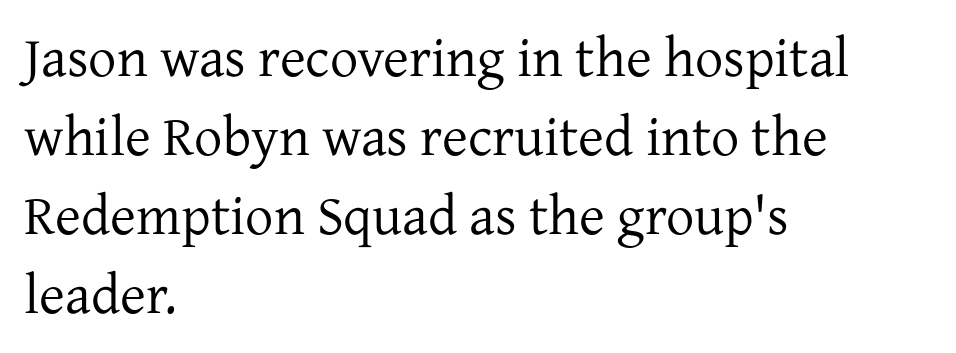
{"serif": "yes", "italic": "no", "bold": "no", "weight": "regular", "width": "normal", "stroke_contrast": "low", "x_height": "medium", "monospaced": "no", "underline": "no", "align": "left", "line_spacing": "normal", "line_spacing_ratio": 1.41, "letter_spacing": "normal", "letter_spacing_em": 0.0, "glyph_px": 56}
